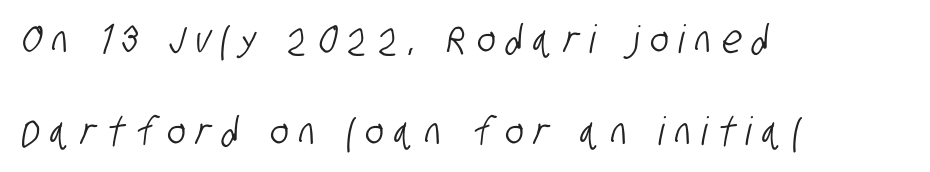
Q: Is the typeface a serif or a sans-serif typeface? A: Sans-serif.
Q: Is the text underlined? A: No.
Q: How is the paragraph aligned? A: Left-aligned.
Q: Is the spacing between letters normal or unusually wide? A: Unusually wide.
Q: Is the spacing between lines tight, normal or loose? A: Loose.
Q: Width (condensed, normal, or wide)? A: Condensed.
Q: Stroke contrast? A: Low.
Q: x-height? A: Large.
Q: Monospaced? A: No.
